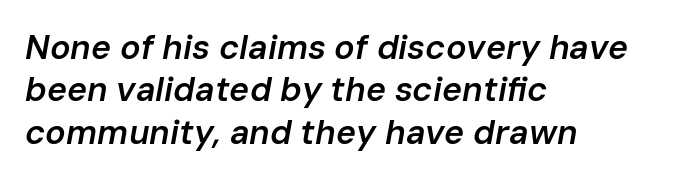
Heft: intermediate — a semibold. Which margin do the lines hug? The left one — the right edge is uneven. When letters slant like this, we call the style italic. Looks like regular typesetting: each glyph gets only the width it needs.
